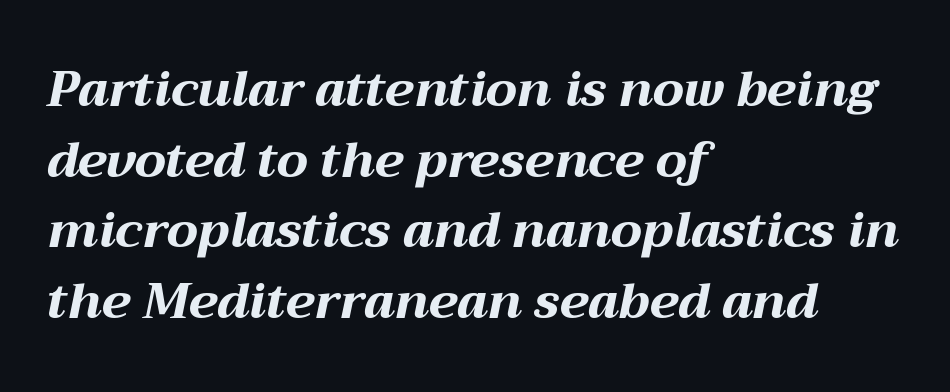
Layout note: lines flush left. Looking at the ascenders, they clearly lean. No word sits above an underline. The face used here is rendered with its standard letterfit. Set as a true bold cut, around the 700 mark. Interline gaps are of average width in this sample.
